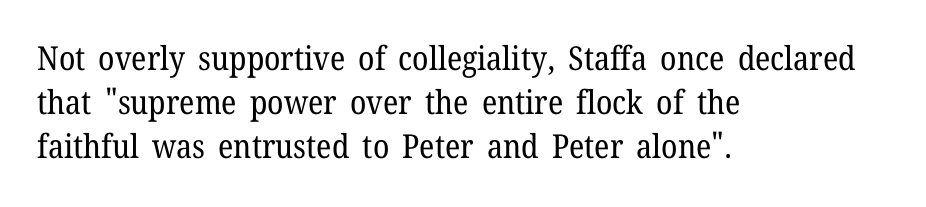
{"serif": "yes", "italic": "no", "bold": "no", "weight": "regular", "width": "normal", "stroke_contrast": "low", "x_height": "medium", "monospaced": "no", "underline": "no", "align": "left", "line_spacing": "normal", "line_spacing_ratio": 1.34, "letter_spacing": "normal", "letter_spacing_em": 0.0, "glyph_px": 33}
